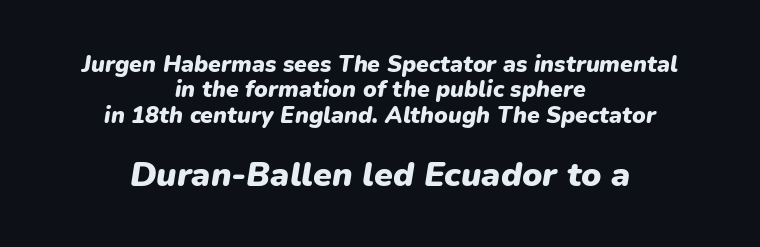
Q: Is the text bold? A: Yes.
Q: Is the text italic (slanted)? A: Yes, it leans right by about 9 degrees.
Q: Is the text underlined? A: No.
Q: How is the paragraph aligned? A: Centered.
Q: Is the spacing between letters normal or unusually wide? A: Normal.
Q: Is the spacing between lines tight, normal or loose? A: Tight.
Q: Which block of text is set in a larger size, the first (top) or the second (bottom)? A: The second (bottom) one.
Q: Width (condensed, normal, or wide)? A: Normal.
Q: Stroke contrast? A: Low.
Q: x-height? A: Medium.
Q: Monospaced? A: No.
